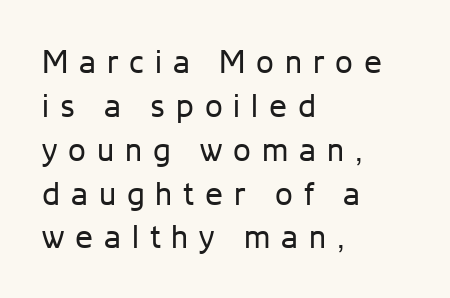
Horizontal alignment here is leftward, the default for most running prose. Glance below the letters and you will spot only blank space. The passage shown is typeset with a sans-serif family. Each word looks stretched out because of the extra space between its letters. This block has exactly the height ordinary leading produces.
